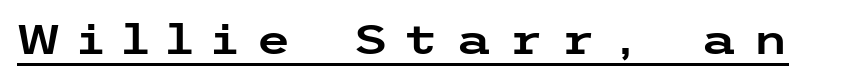
The image shows 40 px wide sans-serif type, upright; set unusually wide letter spacing (+0.42 em), underlined; low stroke contrast and a medium x-height.
